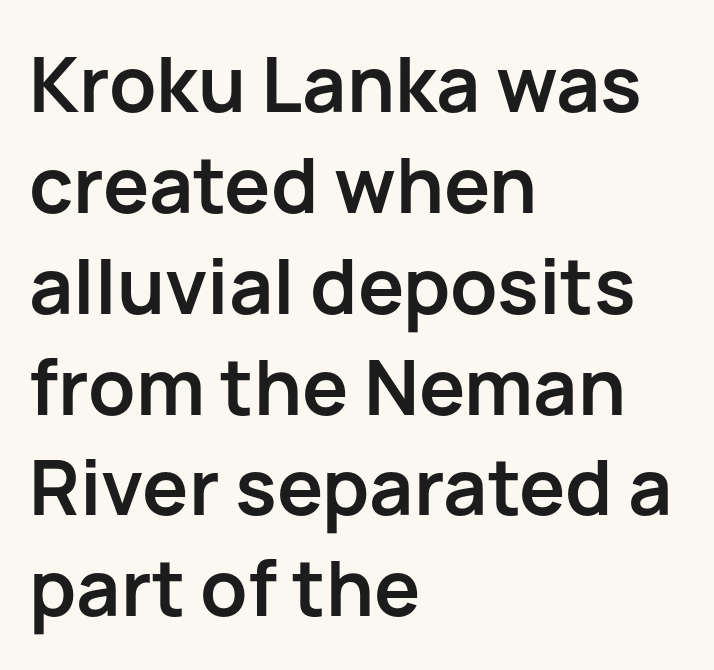
The image shows 77 px semibold sans-serif type, upright; set left-aligned, normal line spacing (1.31x), normal letter spacing, not underlined; low stroke contrast and a medium x-height.
